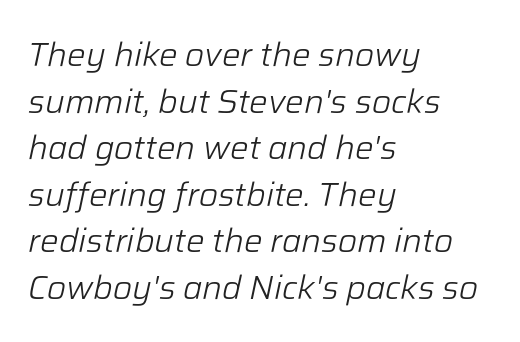
Q: Is the text bold? A: No.
Q: Is the text italic (slanted)? A: Yes, it leans right by about 12 degrees.
Q: Is the text underlined? A: No.
Q: How is the paragraph aligned? A: Left-aligned.
Q: Is the spacing between letters normal or unusually wide? A: Normal.
Q: Is the spacing between lines tight, normal or loose? A: Normal.
Q: Width (condensed, normal, or wide)? A: Normal.
Q: Stroke contrast? A: Low.
Q: x-height? A: Medium.
Q: Monospaced? A: No.
